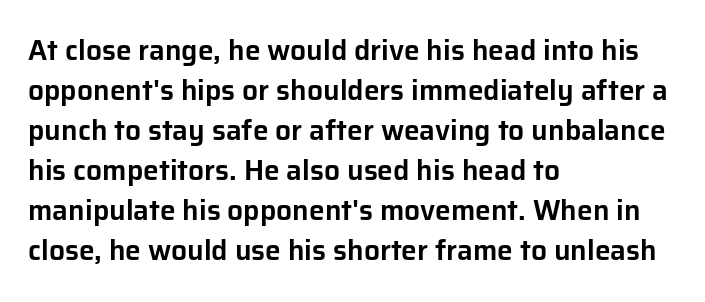
Q: Is the text italic (slanted)? A: No, it is upright.
Q: Is the typeface a serif or a sans-serif typeface? A: Sans-serif.
Q: Is the text underlined? A: No.
Q: How is the paragraph aligned? A: Left-aligned.
Q: Is the spacing between letters normal or unusually wide? A: Normal.
Q: Is the spacing between lines tight, normal or loose? A: Normal.
Q: Width (condensed, normal, or wide)? A: Normal.
Q: Stroke contrast? A: Low.
Q: x-height? A: Medium.
Q: Monospaced? A: No.
